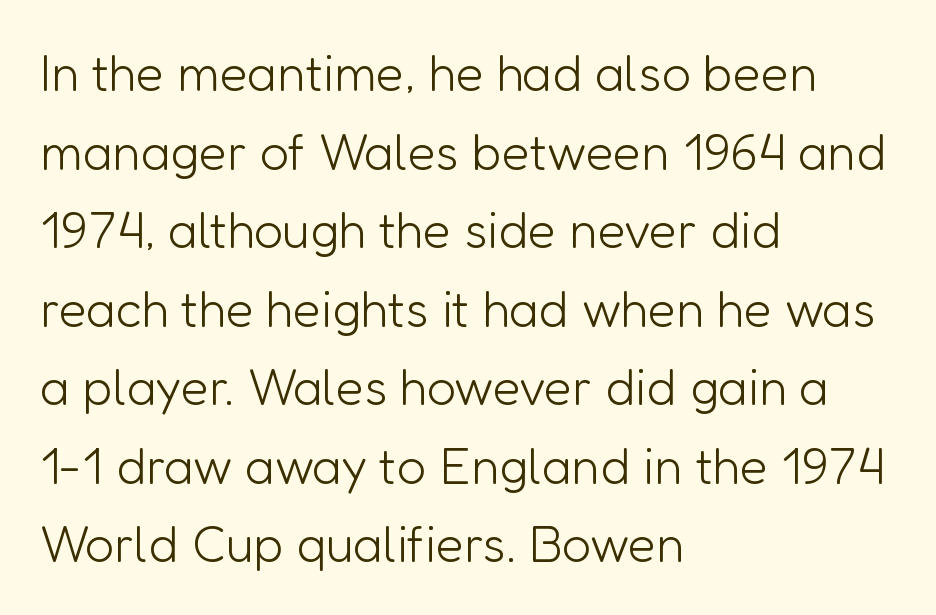
Horizontal alignment here is leftward, the default for most running prose. The words here are not underlined. The rows are spaced the way most documents space them. No letter is thick-stroked: the sample isn't bold. In terms of letterform style, serifs are entirely absent. Vertical strokes here are truly vertical.
